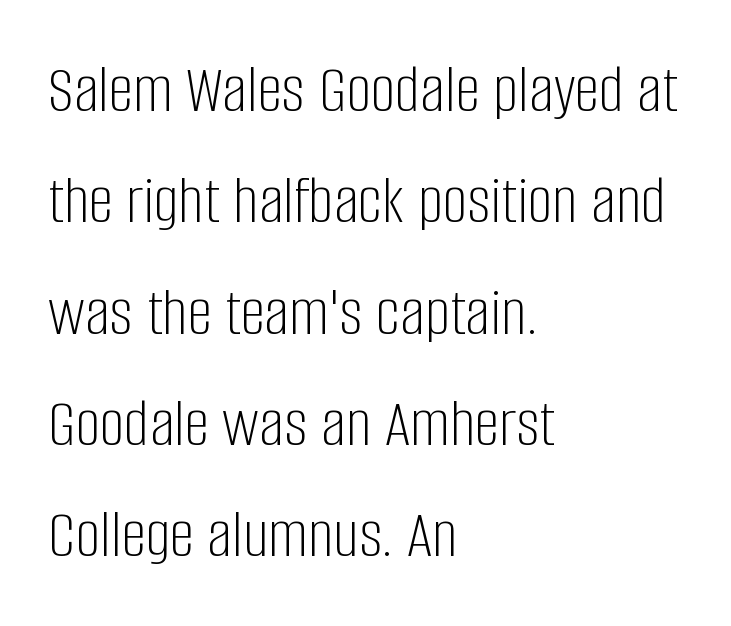
The image shows 70 px light, condensed sans-serif type, upright; set left-aligned, normal line spacing (1.59x), normal letter spacing, not underlined; low stroke contrast and a large x-height.
